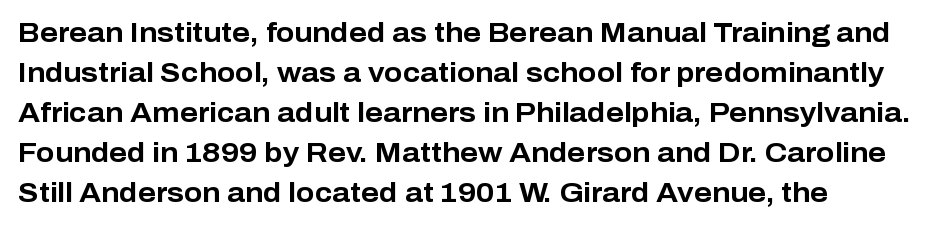
The image shows 27 px bold type, upright; set left-aligned, normal line spacing (1.48x), normal letter spacing, not underlined.
